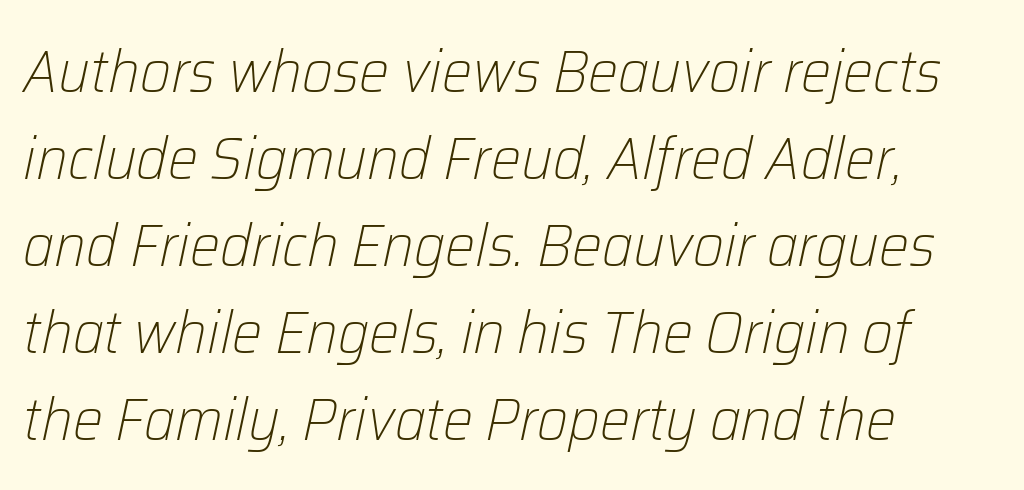
The image shows 60 px light type, italic (leaning right); set left-aligned, normal line spacing (1.45x), normal letter spacing, not underlined; low stroke contrast and a medium x-height.
